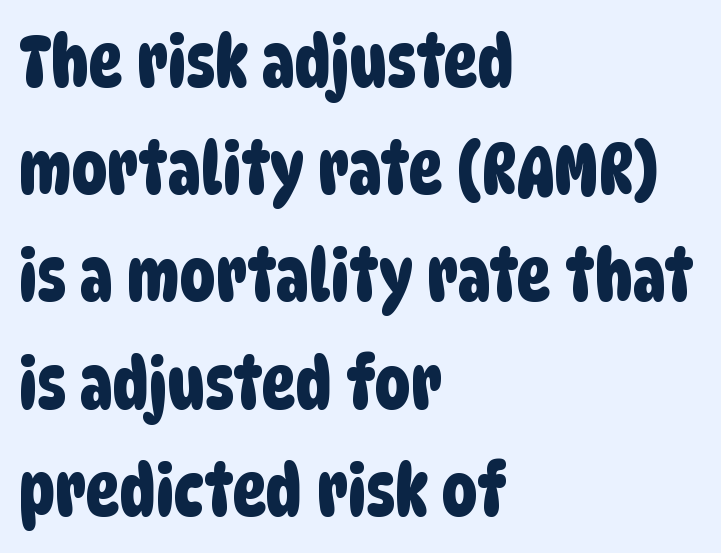
Q: Is the typeface a serif or a sans-serif typeface? A: Sans-serif.
Q: Is the text underlined? A: No.
Q: How is the paragraph aligned? A: Left-aligned.
Q: Is the spacing between letters normal or unusually wide? A: Normal.
Q: Is the spacing between lines tight, normal or loose? A: Normal.
Q: Width (condensed, normal, or wide)? A: Condensed.
Q: Stroke contrast? A: Low.
Q: x-height? A: Large.
Q: Monospaced? A: No.
